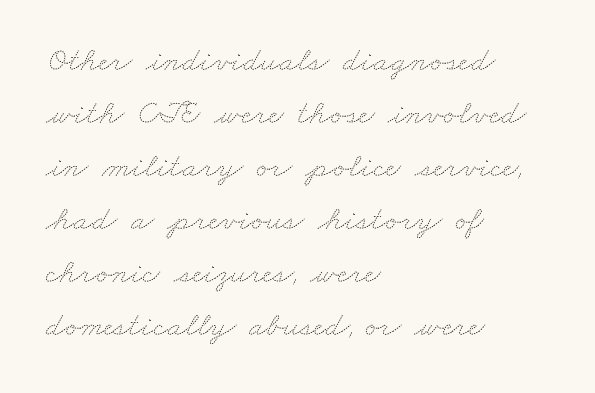
Q: Is the text bold? A: No.
Q: Is the text underlined? A: No.
Q: How is the paragraph aligned? A: Left-aligned.
Q: Is the spacing between letters normal or unusually wide? A: Normal.
Q: Is the spacing between lines tight, normal or loose? A: Normal.
Q: Width (condensed, normal, or wide)? A: Wide.
Q: Stroke contrast? A: Medium.
Q: x-height? A: Small.
Q: Monospaced? A: No.
